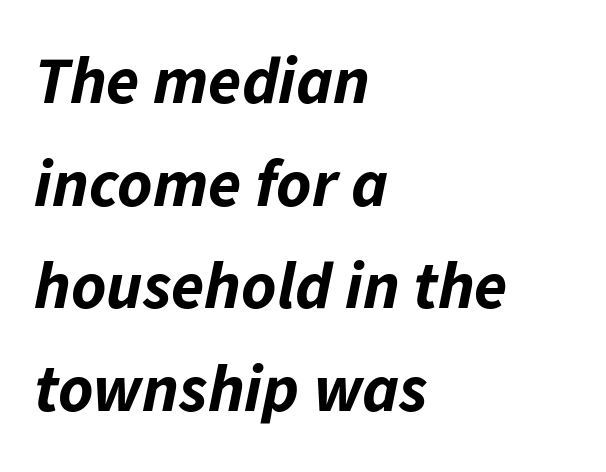
Q: Is the text bold? A: Yes.
Q: Is the text italic (slanted)? A: Yes, it leans right by about 11 degrees.
Q: Is the text underlined? A: No.
Q: How is the paragraph aligned? A: Left-aligned.
Q: Is the spacing between letters normal or unusually wide? A: Normal.
Q: Is the spacing between lines tight, normal or loose? A: Normal.
Q: Width (condensed, normal, or wide)? A: Normal.
Q: Stroke contrast? A: Low.
Q: x-height? A: Medium.
Q: Monospaced? A: No.
